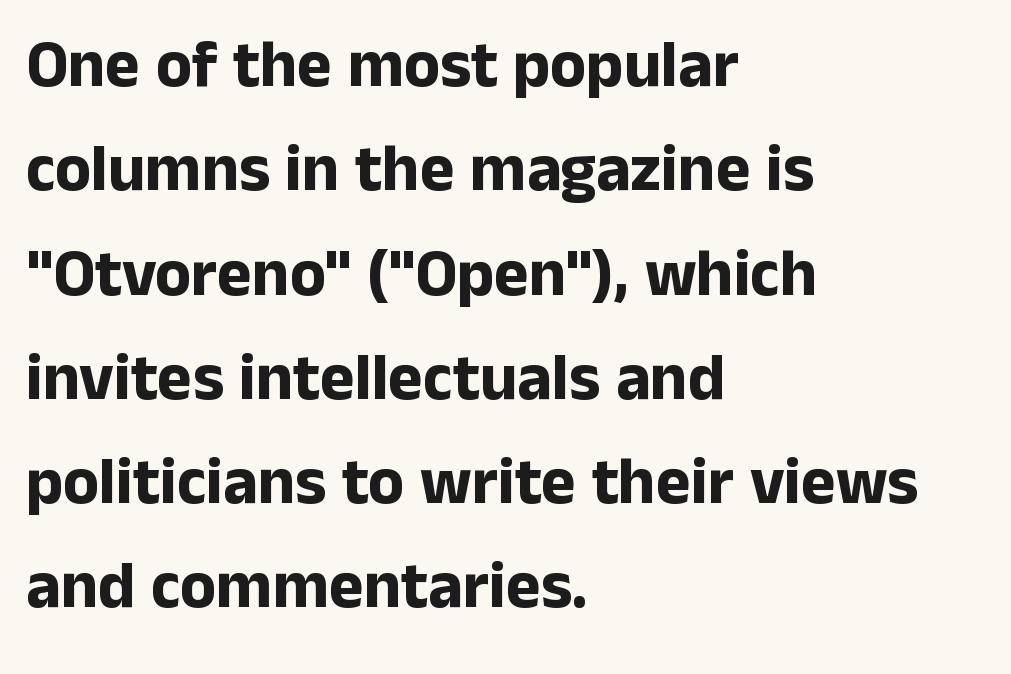
{"serif": "no", "italic": "no", "bold": "yes", "weight": "bold", "width": "normal", "stroke_contrast": "low", "x_height": "medium", "monospaced": "no", "underline": "no", "align": "left", "line_spacing": "normal", "line_spacing_ratio": 1.58, "letter_spacing": "normal", "letter_spacing_em": 0.0, "glyph_px": 66}
